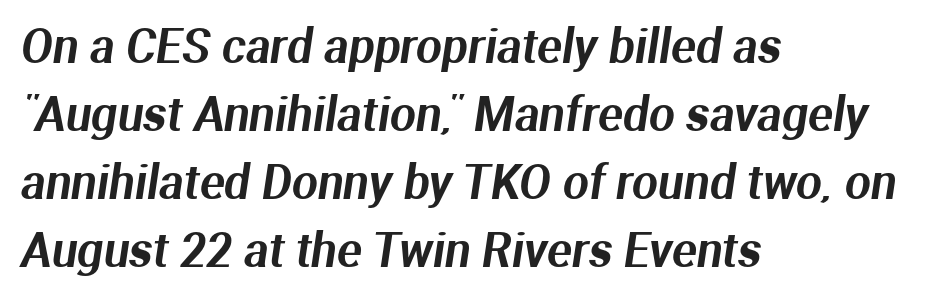
Q: Is the typeface a serif or a sans-serif typeface? A: Sans-serif.
Q: Is the text underlined? A: No.
Q: How is the paragraph aligned? A: Left-aligned.
Q: Is the spacing between letters normal or unusually wide? A: Normal.
Q: Is the spacing between lines tight, normal or loose? A: Normal.
Q: Width (condensed, normal, or wide)? A: Normal.
Q: Stroke contrast? A: Medium.
Q: x-height? A: Medium.
Q: Monospaced? A: No.
